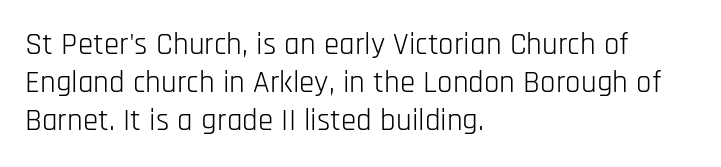
Q: Is the text bold? A: No.
Q: Is the text italic (slanted)? A: No, it is upright.
Q: Is the typeface a serif or a sans-serif typeface? A: Sans-serif.
Q: Is the text underlined? A: No.
Q: How is the paragraph aligned? A: Left-aligned.
Q: Is the spacing between letters normal or unusually wide? A: Normal.
Q: Width (condensed, normal, or wide)? A: Condensed.
Q: Stroke contrast? A: Low.
Q: x-height? A: Large.
Q: Monospaced? A: No.
